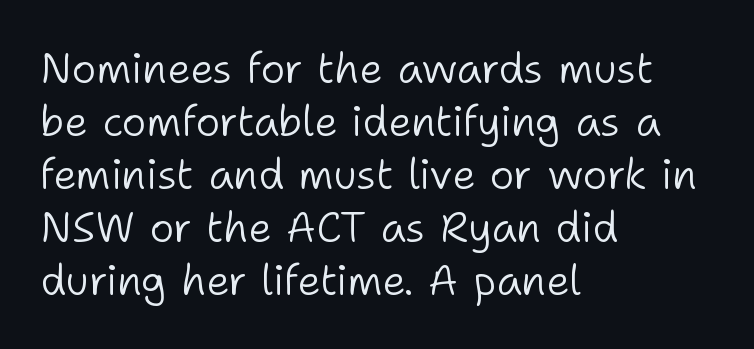
Weight: regular or lighter. Observe the absence of serifs on each vertical stroke in this sample. Observe the ordinary spacing: letters are neighbours, not strangers. You could not count columns in this text — the font is proportionally spaced.
